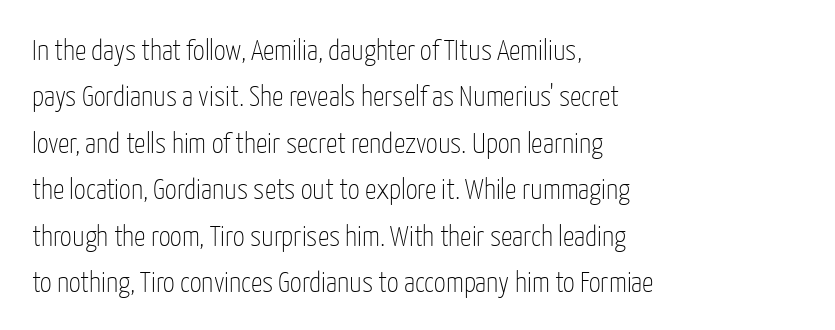
The image shows 29 px thin, condensed sans-serif type, upright; set left-aligned, normal line spacing (1.6x), normal letter spacing, not underlined; low stroke contrast and a medium x-height.
